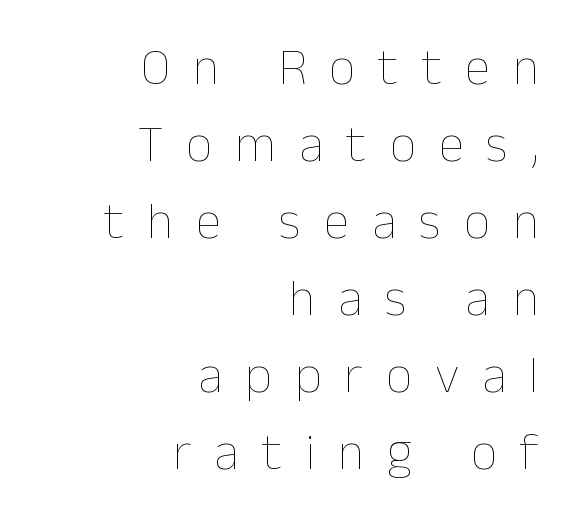
{"italic": "no", "bold": "no", "weight": "thin", "width": "normal", "stroke_contrast": "low", "x_height": "medium", "monospaced": "no", "underline": "no", "align": "right", "line_spacing": "normal", "line_spacing_ratio": 1.48, "letter_spacing": "wide", "letter_spacing_em": 0.44, "glyph_px": 52}
